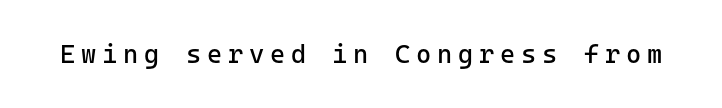
Q: Is the text bold? A: No.
Q: Is the text italic (slanted)? A: No, it is upright.
Q: Is the text underlined? A: No.
Q: Is the spacing between letters normal or unusually wide? A: Unusually wide.
